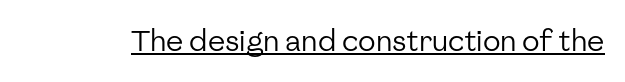
Q: Is the text bold? A: No.
Q: Is the text italic (slanted)? A: No, it is upright.
Q: Is the typeface a serif or a sans-serif typeface? A: Sans-serif.
Q: Is the text underlined? A: Yes.
Q: Is the spacing between letters normal or unusually wide? A: Normal.
Q: Width (condensed, normal, or wide)? A: Normal.
Q: Stroke contrast? A: Low.
Q: x-height? A: Medium.
Q: Monospaced? A: No.
